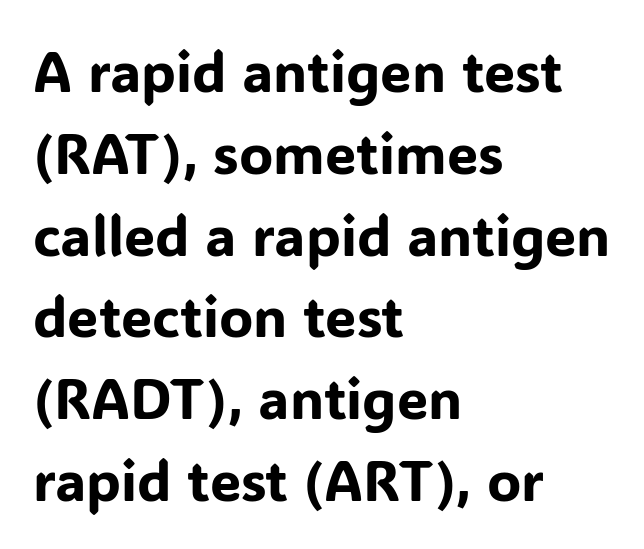
The image shows 56 px sans-serif type, upright; set left-aligned, normal line spacing (1.46x), normal letter spacing, not underlined; low stroke contrast and a medium x-height.
